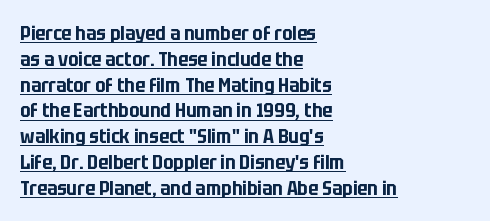
Q: Is the text italic (slanted)? A: No, it is upright.
Q: Is the text underlined? A: Yes.
Q: How is the paragraph aligned? A: Left-aligned.
Q: Is the spacing between letters normal or unusually wide? A: Normal.
Q: Is the spacing between lines tight, normal or loose? A: Normal.
